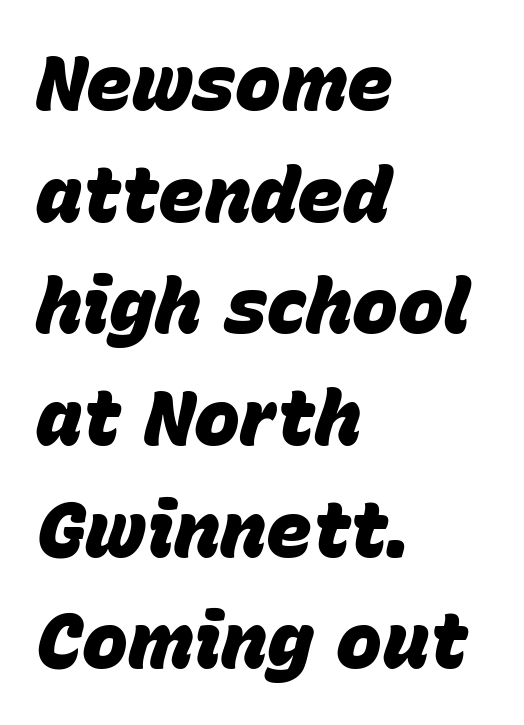
Q: Is the text bold? A: Yes.
Q: Is the text italic (slanted)? A: Yes, it leans right by about 15 degrees.
Q: Is the text underlined? A: No.
Q: How is the paragraph aligned? A: Left-aligned.
Q: Is the spacing between letters normal or unusually wide? A: Normal.
Q: Is the spacing between lines tight, normal or loose? A: Normal.
Q: Width (condensed, normal, or wide)? A: Normal.
Q: Stroke contrast? A: Low.
Q: x-height? A: Large.
Q: Monospaced? A: No.
